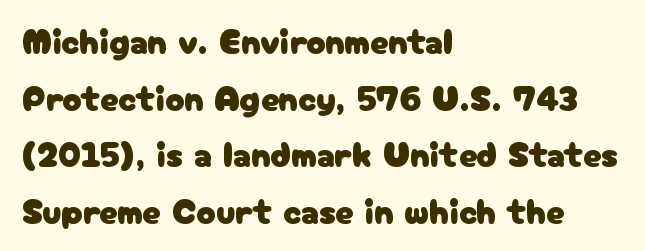
Note the varied advance widths — an 'i' is clearly narrower than an 'm'. The foot of each line stays bare and open. Check where the strokes stop: nothing finishes them off — pure sans. The lettering stays uniformly vertical, giving the passage a roman look. Spacing between characters is what you'd get straight out of the box. Leading matches the norm, producing a regular column.
